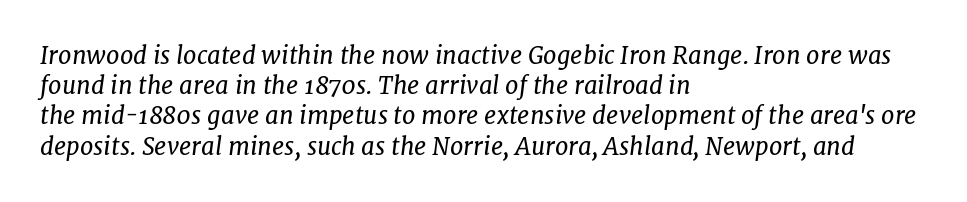
Q: Is the text bold? A: No.
Q: Is the text italic (slanted)? A: Yes, it leans right by about 7 degrees.
Q: Is the text underlined? A: No.
Q: How is the paragraph aligned? A: Left-aligned.
Q: Is the spacing between letters normal or unusually wide? A: Normal.
Q: Is the spacing between lines tight, normal or loose? A: Normal.
